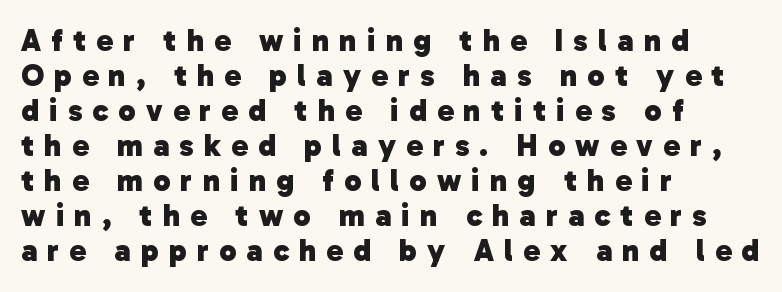
The image shows 31 px heavy sans-serif type; set left-aligned, tight line spacing (1.13x), unusually wide letter spacing (+0.33 em), not underlined; low stroke contrast and a medium x-height.
